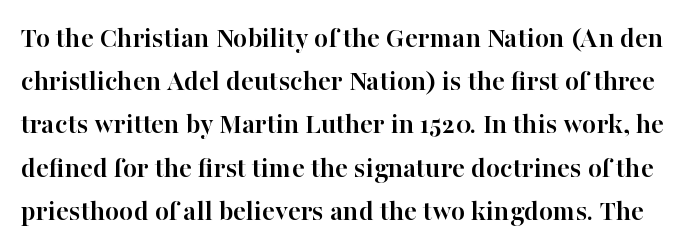
{"serif": "yes", "italic": "no", "bold": "yes", "weight": "semibold", "width": "normal", "stroke_contrast": "high", "x_height": "medium", "monospaced": "no", "underline": "no", "line_spacing": "normal", "line_spacing_ratio": 1.49, "letter_spacing": "normal", "letter_spacing_em": 0.0, "glyph_px": 29}
